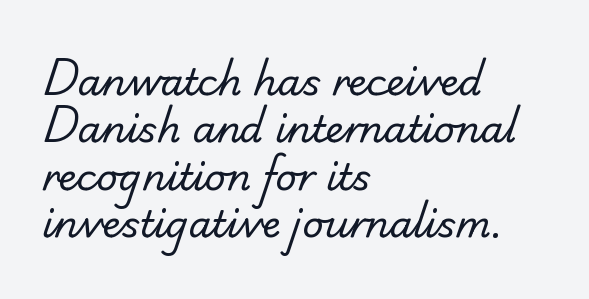
{"serif": "no", "bold": "no", "weight": "regular", "width": "normal", "stroke_contrast": "low", "x_height": "small", "monospaced": "no", "underline": "no", "align": "left", "line_spacing": "normal", "line_spacing_ratio": 1.28, "letter_spacing": "normal", "letter_spacing_em": 0.0, "glyph_px": 37}
